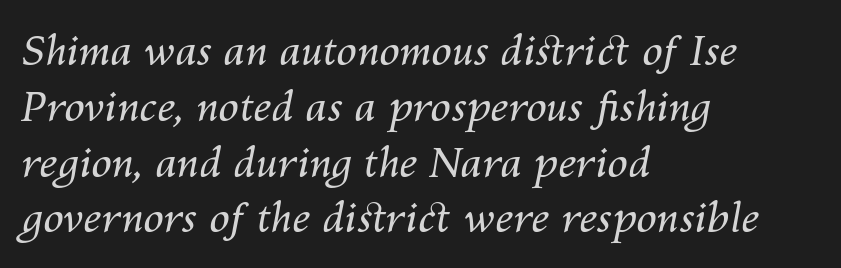
{"italic": "yes", "lean": "right", "slant_degrees": 10, "bold": "no", "weight": "regular", "width": "normal", "stroke_contrast": "medium", "x_height": "medium", "monospaced": "no", "underline": "no", "align": "left", "line_spacing": "normal", "line_spacing_ratio": 1.36, "letter_spacing": "normal", "letter_spacing_em": 0.0, "glyph_px": 41}
